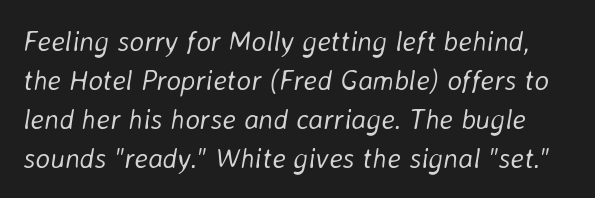
Think of a printed novel: that variable character pitch is what you see here. The horizontal fit of the characters is conventional and even. The designer left line spacing at the default. Looking at the ascenders, they clearly lean. On a weight scale, this lands at 450 or below. Descenders hang freely into open space.
